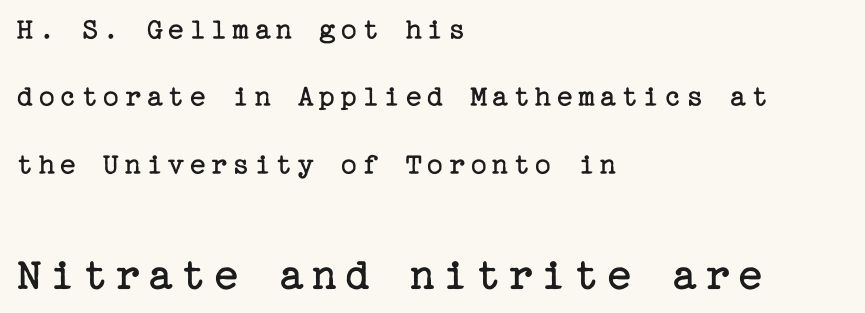
The image shows 47 px regular-weight serif type, upright; set left-aligned, loose line spacing (2.17x), not underlined; the second (bottom) block is 1.52x larger; low stroke contrast and a medium x-height.
